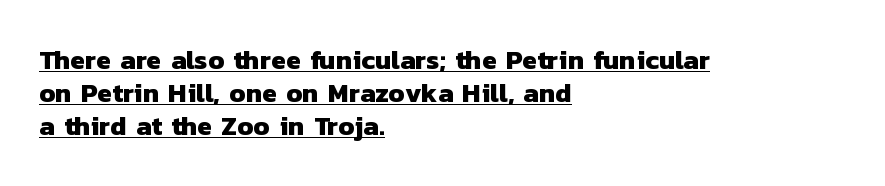
The lines in this sample share a left origin and differ only in where they stop. In terms of letterspacing, this is plain default setting. The specimen includes a rule beneath the text block's lines. Plenty of ink on the page — the face is bold.
